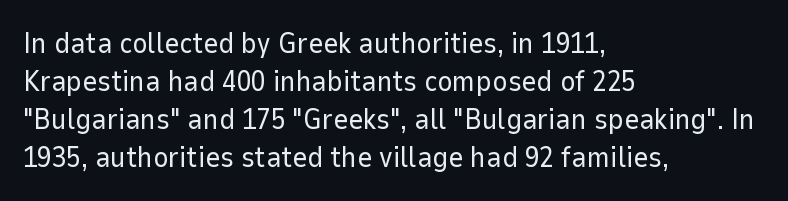
The image shows 29 px regular-weight sans-serif type, upright; set left-aligned, normal line spacing (1.31x), normal letter spacing, not underlined; low stroke contrast and a medium x-height.
